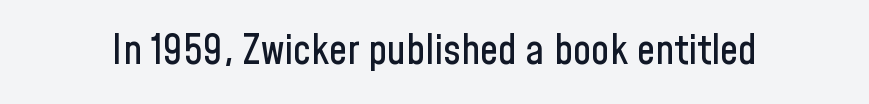
The rendering shows plain stroke endings on the letterforms — a sans-serif design. Anything drawn beneath the words? Only blank space. The tracking reads as untouched default to a designer's eye. It's the straight-up-and-down kind of type. These lines are rendered in a variable-pitch font.
